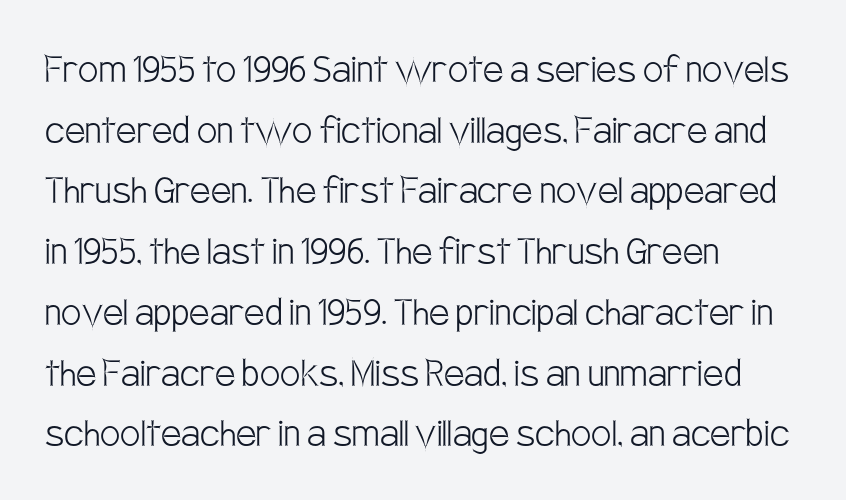
Q: Is the text bold? A: No.
Q: Is the text italic (slanted)? A: No, it is upright.
Q: Is the typeface a serif or a sans-serif typeface? A: Sans-serif.
Q: Is the text underlined? A: No.
Q: How is the paragraph aligned? A: Left-aligned.
Q: Is the spacing between letters normal or unusually wide? A: Normal.
Q: Is the spacing between lines tight, normal or loose? A: Normal.
Q: Width (condensed, normal, or wide)? A: Condensed.
Q: Stroke contrast? A: Low.
Q: x-height? A: Large.
Q: Monospaced? A: No.
